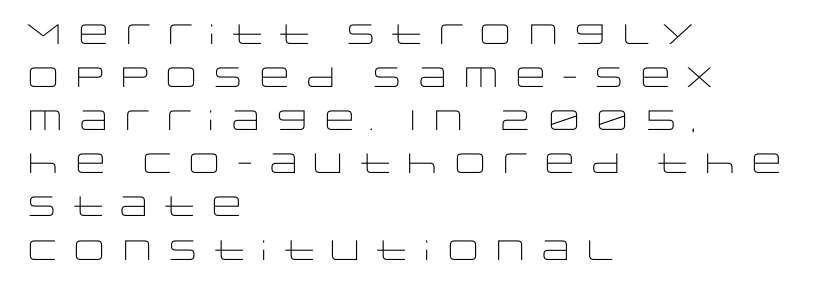
Regular leading. I'd call this a sans setting — the letters go barefoot. Notice how the passage keeps a crisp vertical edge on the left only. No italicization has been applied; the sample stays upright. These lines are rendered in a variable-pitch font. The baseline area is clear.
